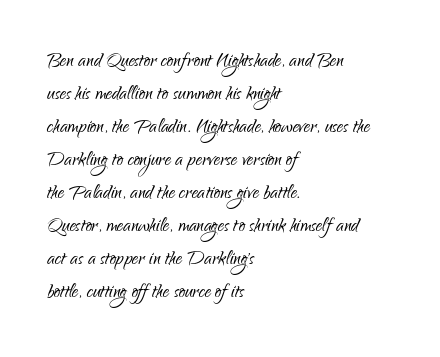
The setting favours the left margin, as ordinary paragraphs usually do. Does the leading feel generous? No, just average. The passage shown has conventional tracking throughout. Each stroke keeps to a modest, everyday thickness or less.
